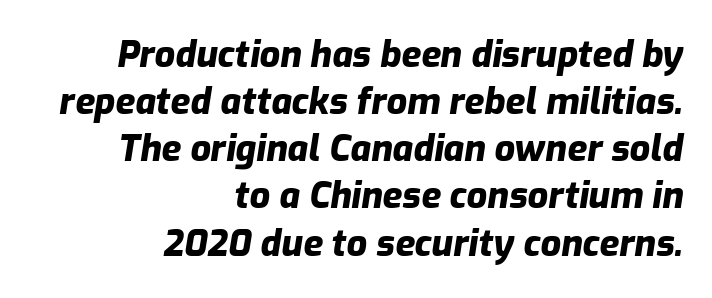
The image shows 36 px heavy type, italic (leaning right); set right-aligned, normal line spacing (1.31x), normal letter spacing, not underlined; low stroke contrast and a medium x-height.
